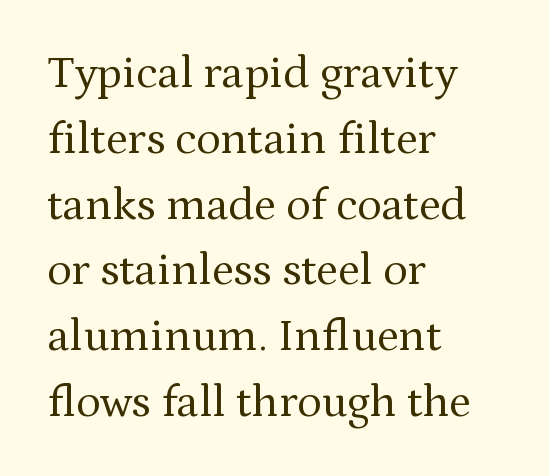
Q: Is the text bold? A: No.
Q: Is the text italic (slanted)? A: No, it is upright.
Q: Is the typeface a serif or a sans-serif typeface? A: Serif.
Q: Is the text underlined? A: No.
Q: How is the paragraph aligned? A: Left-aligned.
Q: Is the spacing between letters normal or unusually wide? A: Normal.
Q: Is the spacing between lines tight, normal or loose? A: Normal.
Q: Width (condensed, normal, or wide)? A: Normal.
Q: Stroke contrast? A: Medium.
Q: x-height? A: Medium.
Q: Monospaced? A: No.
